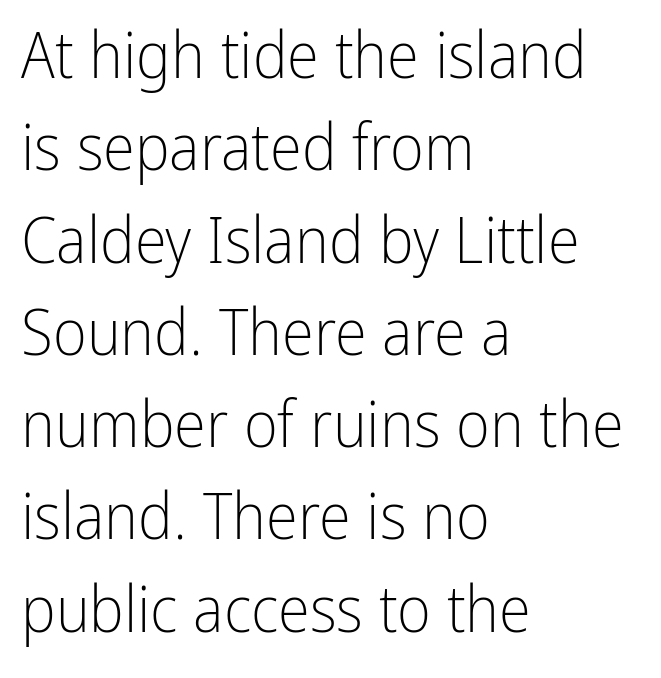
The image shows 65 px light, condensed sans-serif type, upright; set left-aligned, normal line spacing (1.42x), normal letter spacing, not underlined; low stroke contrast and a medium x-height.
